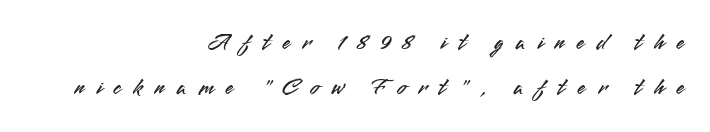
Q: Is the text italic (slanted)? A: Yes.
Q: Is the text underlined? A: No.
Q: How is the paragraph aligned? A: Right-aligned.
Q: Is the spacing between letters normal or unusually wide? A: Unusually wide.
